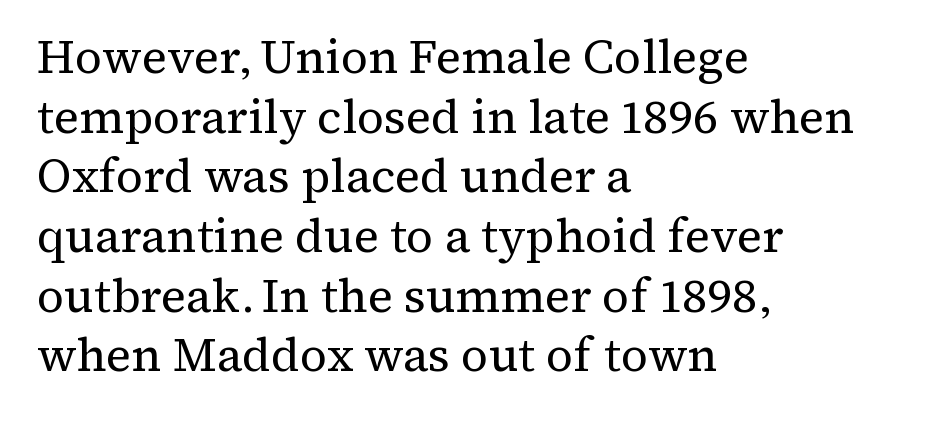
Q: Is the text bold? A: No.
Q: Is the text italic (slanted)? A: No, it is upright.
Q: Is the typeface a serif or a sans-serif typeface? A: Serif.
Q: Is the text underlined? A: No.
Q: How is the paragraph aligned? A: Left-aligned.
Q: Is the spacing between letters normal or unusually wide? A: Normal.
Q: Is the spacing between lines tight, normal or loose? A: Normal.
Q: Width (condensed, normal, or wide)? A: Normal.
Q: Stroke contrast? A: Medium.
Q: x-height? A: Medium.
Q: Monospaced? A: No.
